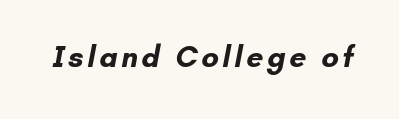
Typographically, this falls in the sans-serif category. Descender tails drop into unmarked territory. Do the characters align in a grid? No, the font is proportional. Each glyph is drawn with heavy, bold strokes.
